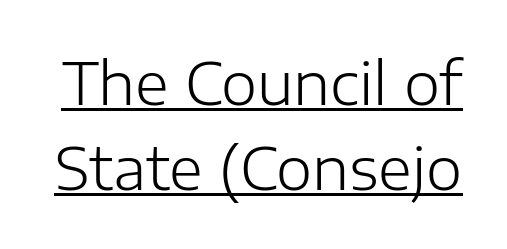
{"serif": "no", "italic": "no", "bold": "no", "weight": "light", "width": "normal", "stroke_contrast": "low", "x_height": "medium", "monospaced": "no", "underline": "yes", "line_spacing": "normal", "line_spacing_ratio": 1.47, "letter_spacing": "normal", "letter_spacing_em": 0.0, "glyph_px": 58}
